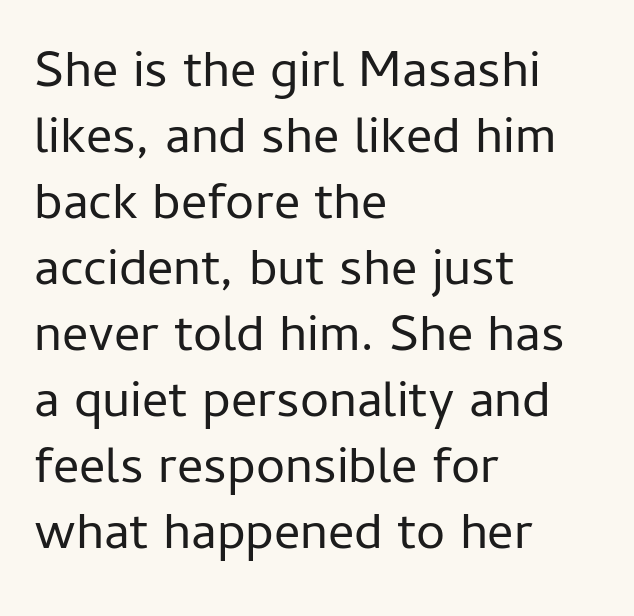
Q: Is the text bold? A: No.
Q: Is the text italic (slanted)? A: No, it is upright.
Q: Is the typeface a serif or a sans-serif typeface? A: Sans-serif.
Q: Is the text underlined? A: No.
Q: How is the paragraph aligned? A: Left-aligned.
Q: Is the spacing between letters normal or unusually wide? A: Normal.
Q: Is the spacing between lines tight, normal or loose? A: Normal.
Q: Width (condensed, normal, or wide)? A: Normal.
Q: Stroke contrast? A: Low.
Q: x-height? A: Medium.
Q: Monospaced? A: No.
